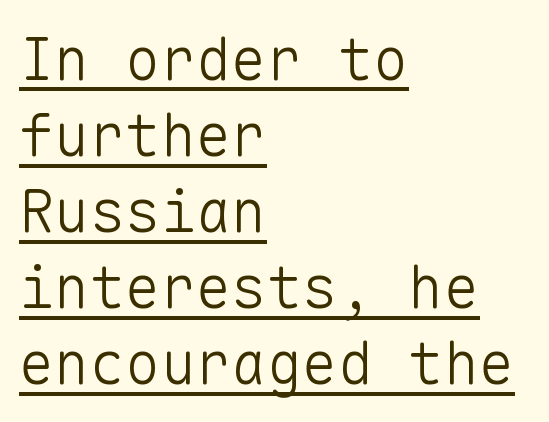
I'd call this a sans setting — the letters go barefoot. Do the characters align in a grid? Yes, the font is monospaced. Successive baselines arrive at the customary interval. Does the lettering tilt? It doesn't — this is upright.
